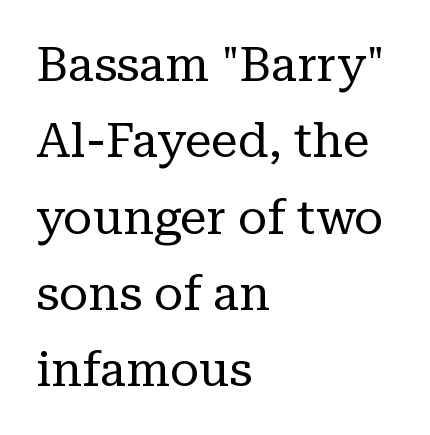
The image shows 48 px regular-weight serif type, upright; set left-aligned, normal line spacing (1.59x), normal letter spacing, not underlined; low stroke contrast and a medium x-height.
